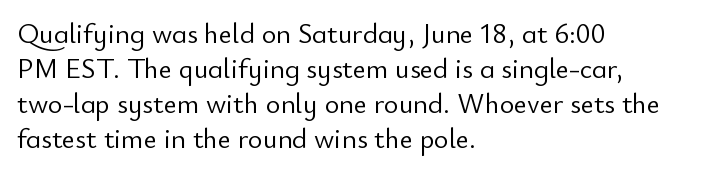
Any mark beneath the type? The region is blank. Letter spacing: default. Character widths vary here, with narrow letters taking less room than wide ones. Is the type heavy? It reads as light-to-regular instead.
